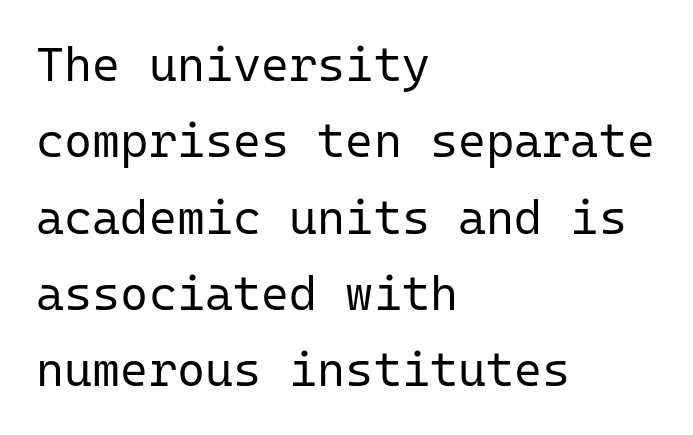
The face looks like a standard text weight, possibly lighter. Each new line begins a customary step beneath the previous one. Standard letterfit; no display-style spreading of the glyphs. Teacher's note: observe the even left margin — that is flush-left alignment.
